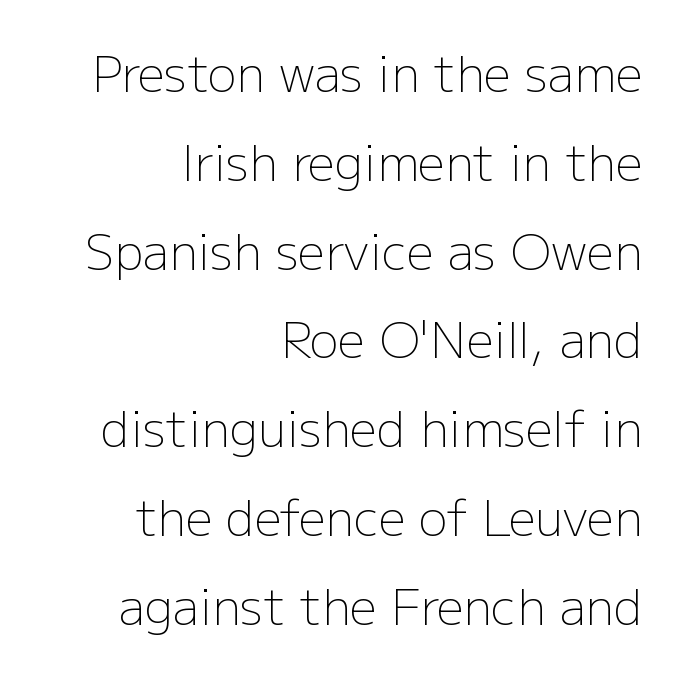
A quiet, ordinary-to-light weight characterises the typeface. Each letter keeps its own natural width here, so spacing adapts to shape. The type is set solid horizontally, with unmodified tracking. Descender tails drop into unmarked territory. A roman cut, with each character standing at attention.
